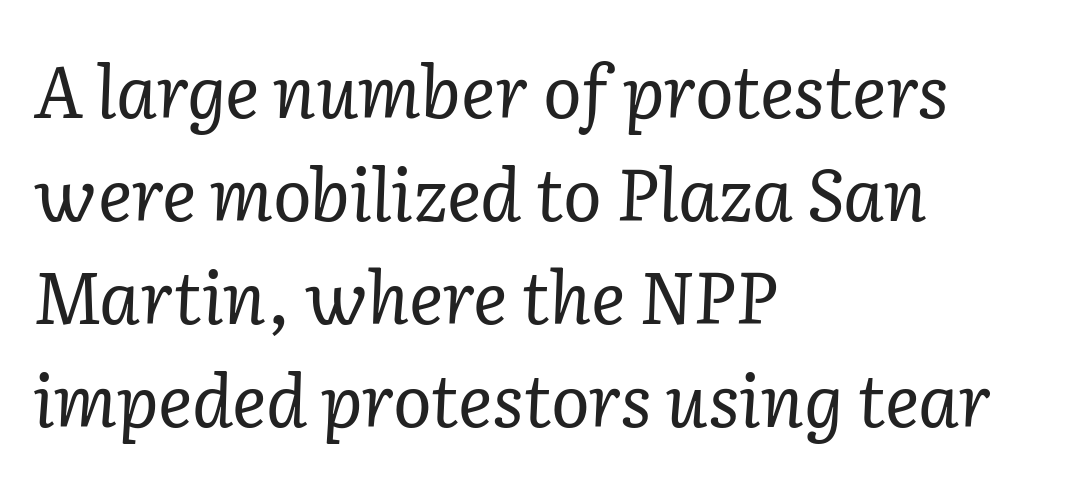
{"serif": "yes", "italic": "yes", "lean": "right", "slant_degrees": 2, "bold": "no", "weight": "regular", "width": "normal", "stroke_contrast": "low", "x_height": "medium", "monospaced": "no", "underline": "no", "align": "left", "line_spacing": "normal", "line_spacing_ratio": 1.43, "letter_spacing": "normal", "letter_spacing_em": 0.0, "glyph_px": 72}
